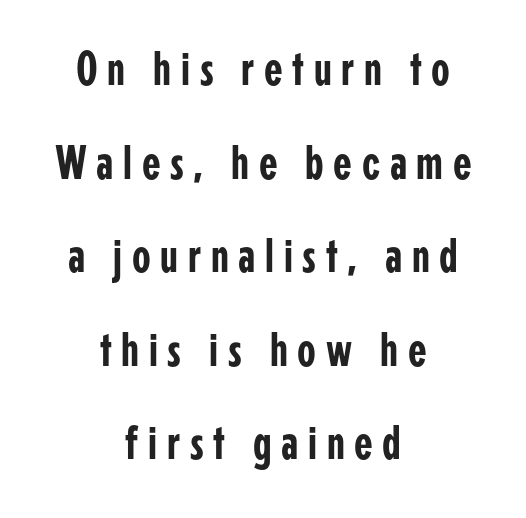
The paragraph shown floats in the horizontal middle. Each word looks stretched out because of the extra space between its letters. What kind of face is this? One without serifs — a sans. Underline: absent.
